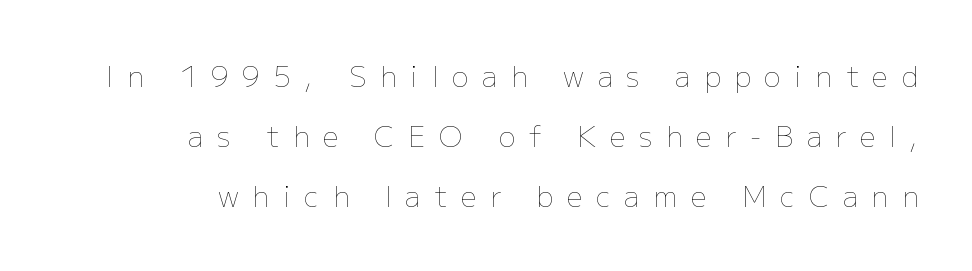
Q: Is the text bold? A: No.
Q: Is the text italic (slanted)? A: No, it is upright.
Q: Is the text underlined? A: No.
Q: How is the paragraph aligned? A: Right-aligned.
Q: Is the spacing between letters normal or unusually wide? A: Unusually wide.
Q: Is the spacing between lines tight, normal or loose? A: Loose.
Q: Width (condensed, normal, or wide)? A: Normal.
Q: Stroke contrast? A: Low.
Q: x-height? A: Medium.
Q: Monospaced? A: No.
